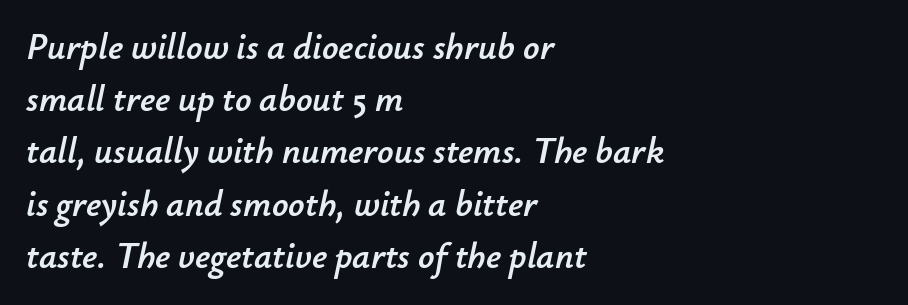
Q: Is the text italic (slanted)? A: Yes, it leans right by about 12 degrees.
Q: Is the text underlined? A: No.
Q: How is the paragraph aligned? A: Left-aligned.
Q: Is the spacing between letters normal or unusually wide? A: Normal.
Q: Is the spacing between lines tight, normal or loose? A: Normal.
Q: Width (condensed, normal, or wide)? A: Normal.
Q: Stroke contrast? A: Low.
Q: x-height? A: Small.
Q: Monospaced? A: No.
